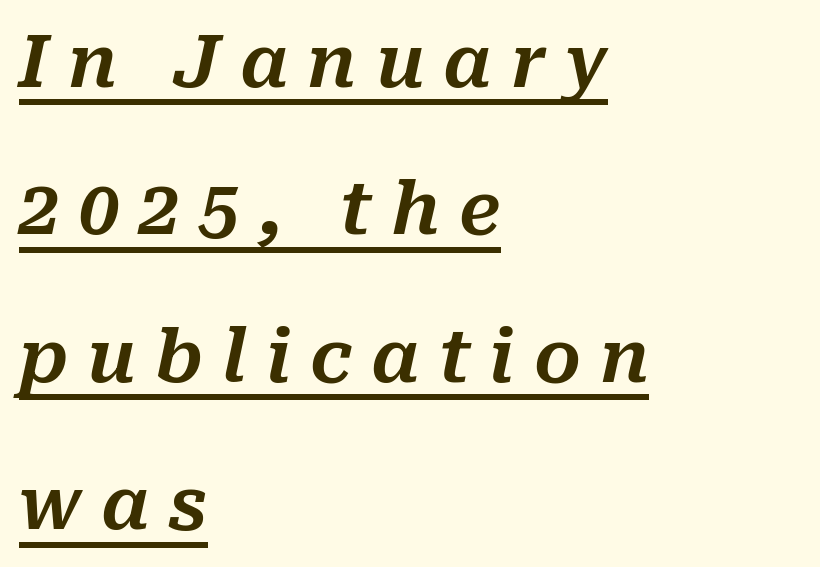
The image shows 73 px text type, italic (leaning right); set left-aligned, loose line spacing (2.02x), unusually wide letter spacing (+0.26 em), underlined; medium stroke contrast and a medium x-height.
